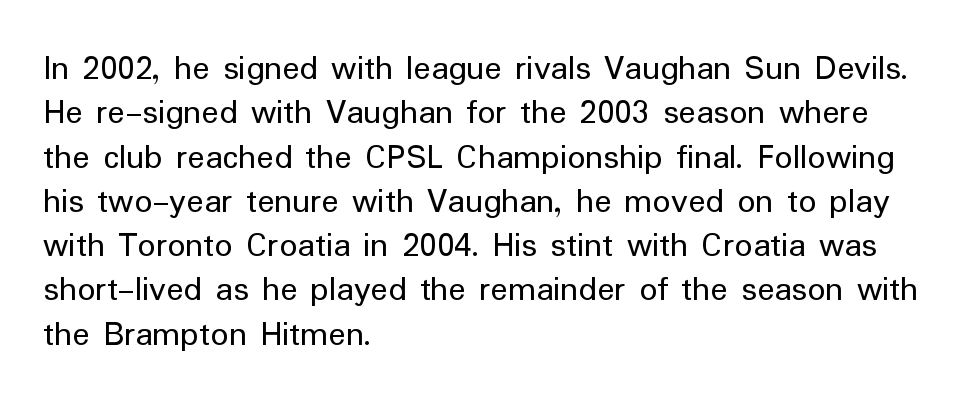
The image shows 36 px regular-weight sans-serif type, upright; set left-aligned, line spacing 1.23x, normal letter spacing, not underlined; low stroke contrast and a medium x-height.
